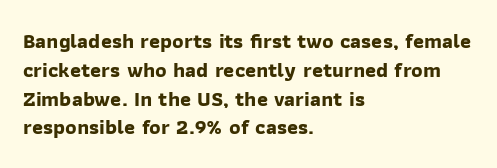
The image shows 21 px bold type; set left-aligned, normal line spacing (1.37x), normal letter spacing, not underlined.
